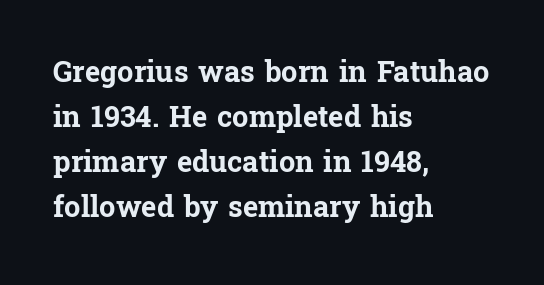
Q: Is the text bold? A: Yes.
Q: Is the text italic (slanted)? A: No, it is upright.
Q: Is the typeface a serif or a sans-serif typeface? A: Serif.
Q: Is the text underlined? A: No.
Q: How is the paragraph aligned? A: Left-aligned.
Q: Is the spacing between letters normal or unusually wide? A: Normal.
Q: Is the spacing between lines tight, normal or loose? A: Normal.
Q: Width (condensed, normal, or wide)? A: Normal.
Q: Stroke contrast? A: Low.
Q: x-height? A: Medium.
Q: Monospaced? A: No.
